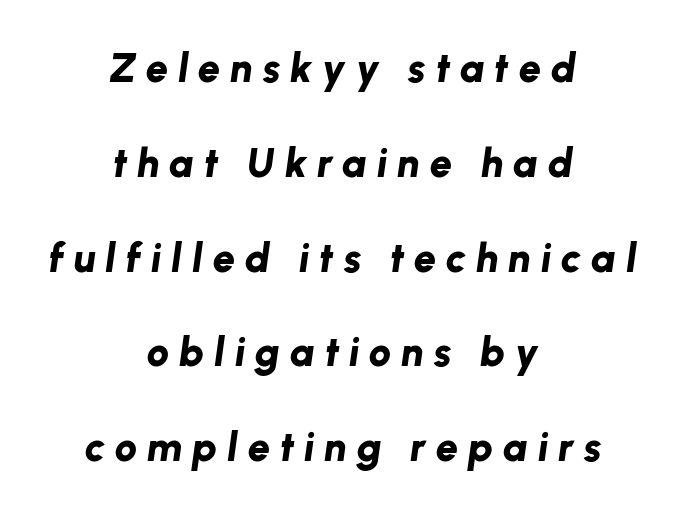
The image shows 40 px bold type, italic (leaning right); set centered, loose line spacing (2.37x), unusually wide letter spacing (+0.24 em), not underlined; low stroke contrast and a medium x-height.
